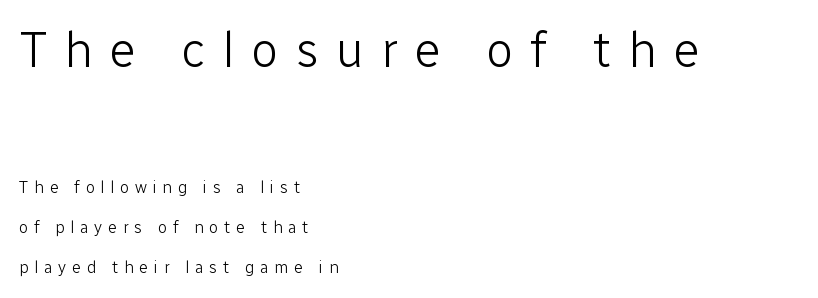
{"serif": "no", "italic": "no", "bold": "no", "weight": "light", "width": "normal", "stroke_contrast": "low", "x_height": "medium", "monospaced": "no", "underline": "no", "align": "left", "line_spacing": "loose", "line_spacing_ratio": 2.35, "letter_spacing": "wide", "letter_spacing_em": 0.33, "larger_block": "first", "size_ratio": 2.94, "glyph_px": 50}
